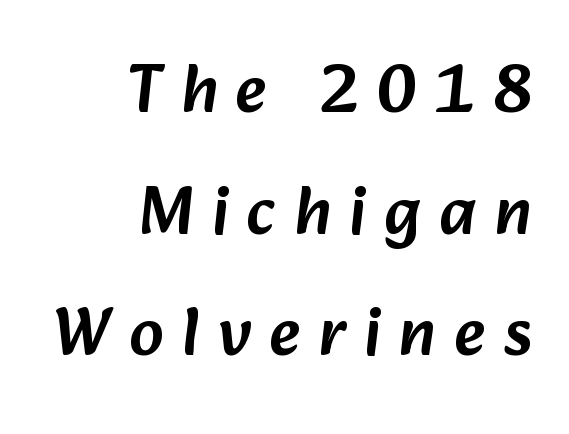
Proportional: the letters do not fall into vertical columns. Is the block centered? No — it sits flush against the right margin. To sum up the face: it is a sans, with no serifs. Words appear elongated and porous because spacing is wide. Underlining? Definitely not there.
